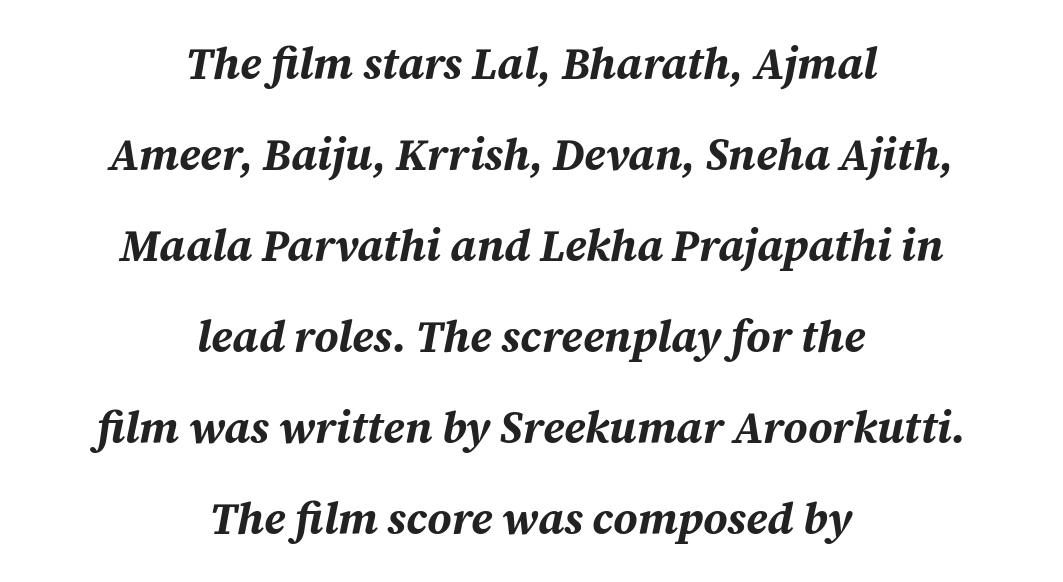
Q: Is the text bold? A: Yes.
Q: Is the text italic (slanted)? A: Yes, it leans right by about 12 degrees.
Q: Is the text underlined? A: No.
Q: How is the paragraph aligned? A: Centered.
Q: Is the spacing between letters normal or unusually wide? A: Normal.
Q: Is the spacing between lines tight, normal or loose? A: Loose.
Q: Width (condensed, normal, or wide)? A: Normal.
Q: Stroke contrast? A: Medium.
Q: x-height? A: Medium.
Q: Monospaced? A: No.
